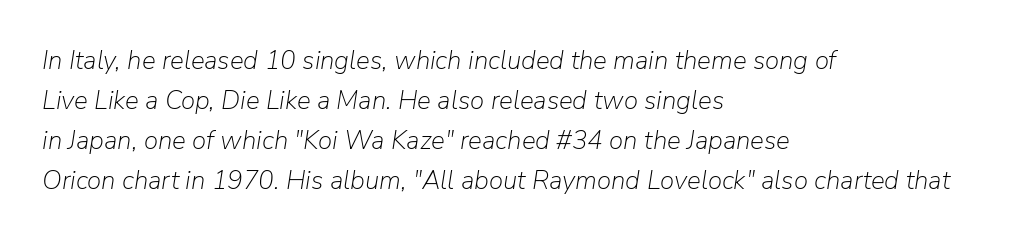
The space directly below the letters is spotless. Is there much room between lines? A standard amount, neither cramped nor airy. Stroke mass is kept to a normal reading level or below. This rendering leaves character spacing at its baseline value. The glyphs look as if they've been sheared to an angle.
